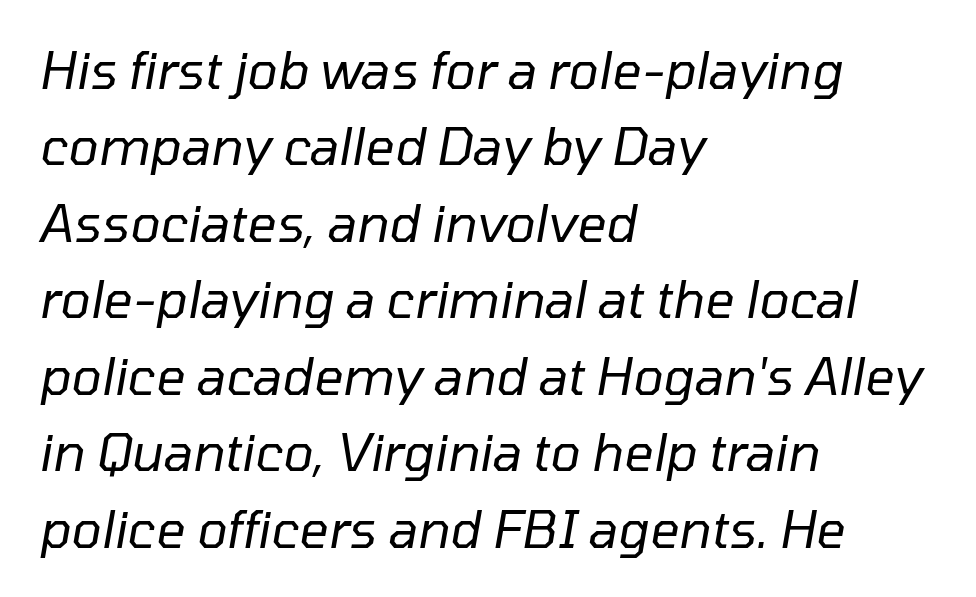
Q: Is the text bold? A: No.
Q: Is the text italic (slanted)? A: Yes, it leans right by about 10 degrees.
Q: Is the text underlined? A: No.
Q: How is the paragraph aligned? A: Left-aligned.
Q: Is the spacing between letters normal or unusually wide? A: Normal.
Q: Is the spacing between lines tight, normal or loose? A: Normal.
Q: Width (condensed, normal, or wide)? A: Normal.
Q: Stroke contrast? A: Low.
Q: x-height? A: Medium.
Q: Monospaced? A: No.
